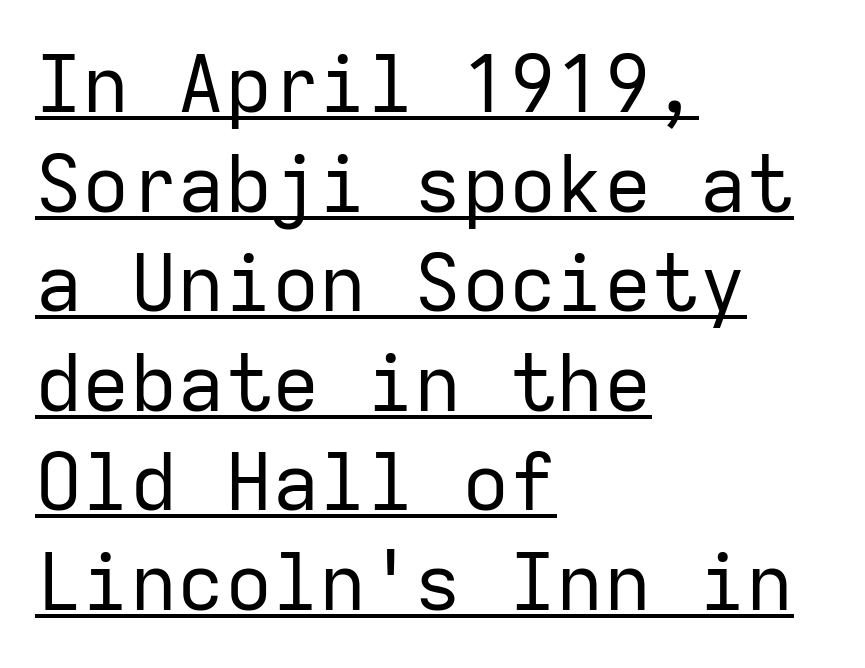
No extra tracking has been applied to these lines. The specimen reads as upright at a glance. No extra ink here — the face is not bold. Monospaced: the letters line up in strict vertical columns. The face used here appears with an underline applied.
